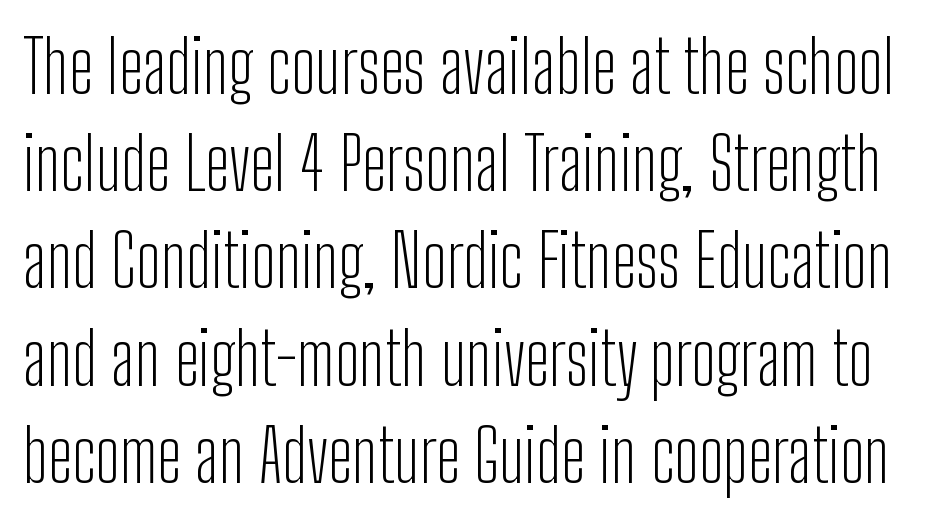
Q: Is the text bold? A: No.
Q: Is the text italic (slanted)? A: No, it is upright.
Q: Is the typeface a serif or a sans-serif typeface? A: Sans-serif.
Q: Is the text underlined? A: No.
Q: Is the spacing between letters normal or unusually wide? A: Normal.
Q: Is the spacing between lines tight, normal or loose? A: Normal.
Q: Width (condensed, normal, or wide)? A: Condensed.
Q: Stroke contrast? A: Low.
Q: x-height? A: Medium.
Q: Monospaced? A: No.
